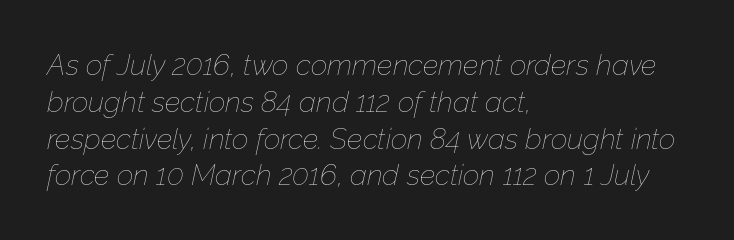
Italic? Definitely — the glyphs are oblique. The tracking reads as untouched default to a designer's eye. Spacing verdict: proportional, widths tailored to each character. How would I describe the line gaps? Plain and ordinary. Quick note: underline off. Is this a heavy cut? Hardly; it is regular or lighter.
